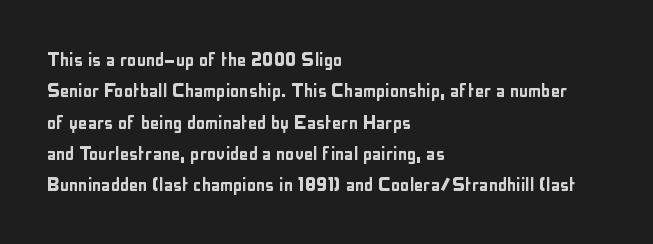
Q: Is the text italic (slanted)? A: No, it is upright.
Q: Is the text underlined? A: No.
Q: How is the paragraph aligned? A: Left-aligned.
Q: Is the spacing between letters normal or unusually wide? A: Normal.
Q: Is the spacing between lines tight, normal or loose? A: Normal.
